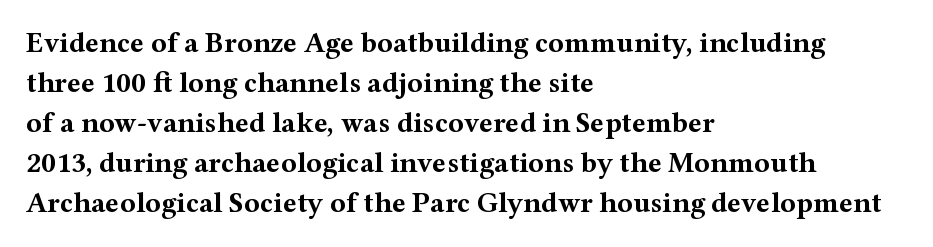
Q: Is the text bold? A: Yes.
Q: Is the text italic (slanted)? A: No, it is upright.
Q: Is the typeface a serif or a sans-serif typeface? A: Serif.
Q: Is the text underlined? A: No.
Q: How is the paragraph aligned? A: Left-aligned.
Q: Is the spacing between letters normal or unusually wide? A: Normal.
Q: Is the spacing between lines tight, normal or loose? A: Normal.
Q: Width (condensed, normal, or wide)? A: Wide.
Q: Stroke contrast? A: Medium.
Q: x-height? A: Medium.
Q: Monospaced? A: No.
